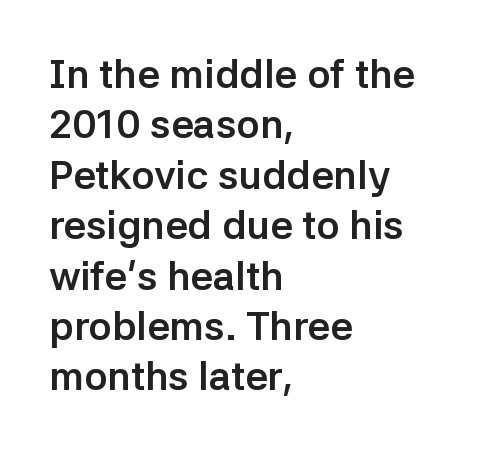
{"serif": "no", "italic": "no", "bold": "yes", "weight": "semibold", "width": "normal", "stroke_contrast": "low", "x_height": "medium", "monospaced": "no", "underline": "no", "align": "left", "line_spacing": "normal", "line_spacing_ratio": 1.26, "letter_spacing": "normal", "letter_spacing_em": 0.0, "glyph_px": 40}
